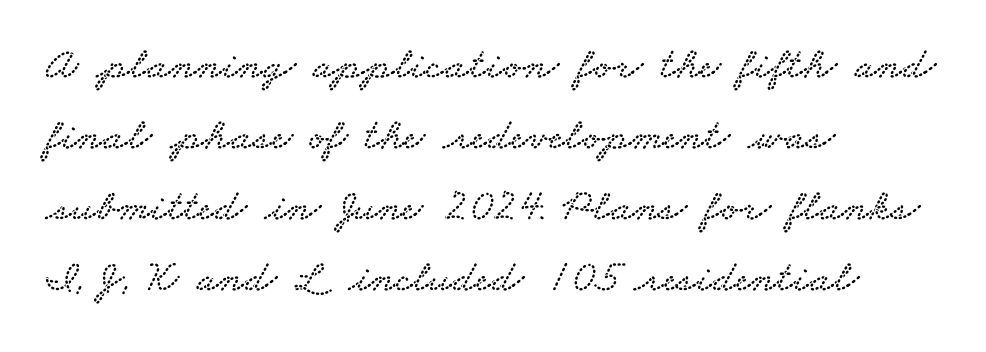
Q: Is the text underlined? A: No.
Q: How is the paragraph aligned? A: Left-aligned.
Q: Is the spacing between letters normal or unusually wide? A: Normal.
Q: Is the spacing between lines tight, normal or loose? A: Normal.
Q: Width (condensed, normal, or wide)? A: Wide.
Q: Stroke contrast? A: Low.
Q: x-height? A: Small.
Q: Monospaced? A: No.
